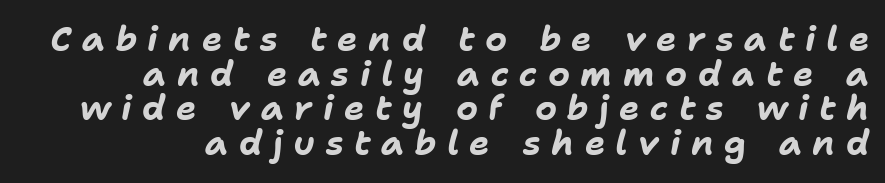
Q: Is the text bold? A: Yes.
Q: Is the text italic (slanted)? A: Yes, it leans right by about 11 degrees.
Q: Is the text underlined? A: No.
Q: Is the spacing between letters normal or unusually wide? A: Unusually wide.
Q: Is the spacing between lines tight, normal or loose? A: Tight.
Q: Width (condensed, normal, or wide)? A: Normal.
Q: Stroke contrast? A: Low.
Q: x-height? A: Medium.
Q: Monospaced? A: No.
